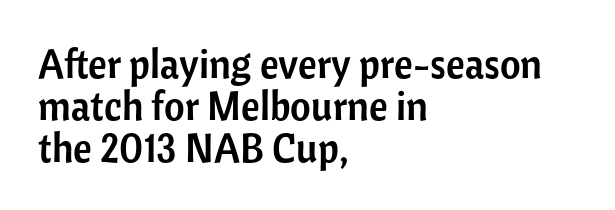
The strip under each line holds only bare page. Line beginnings align vertically; line endings do not. Words appear dense and cohesive because spacing is normal. The rendering uses a small line-height, squeezing the rows. Each letter keeps its own natural width here, so spacing adapts to shape. A roman cut, with each character standing at attention.
